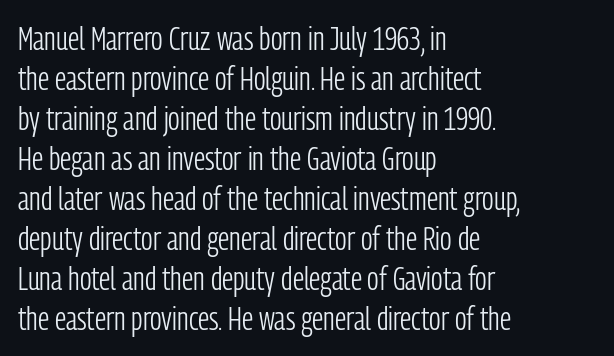
Q: Is the text bold? A: No.
Q: Is the text italic (slanted)? A: No, it is upright.
Q: Is the typeface a serif or a sans-serif typeface? A: Sans-serif.
Q: Is the text underlined? A: No.
Q: How is the paragraph aligned? A: Left-aligned.
Q: Is the spacing between letters normal or unusually wide? A: Normal.
Q: Width (condensed, normal, or wide)? A: Condensed.
Q: Stroke contrast? A: Low.
Q: x-height? A: Medium.
Q: Monospaced? A: No.
